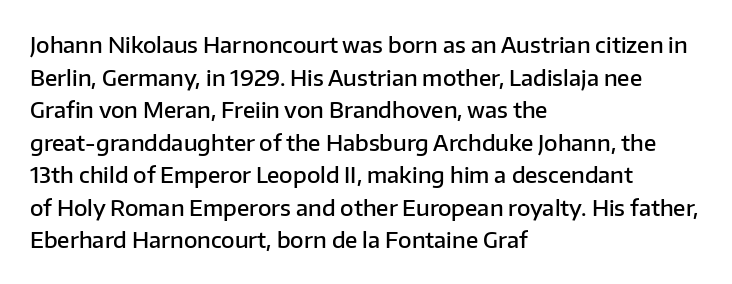
Short and long lines alike share a common starting point at left. Quick note: not italic, upright. In terms of leading, this rendering sits right in the middle. The gap between lines stays unmarked.
